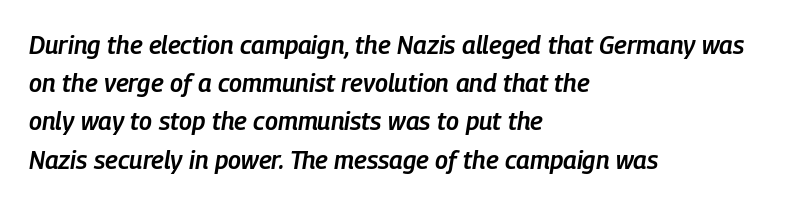
The image shows 25 px text type, italic (leaning right); set left-aligned, normal line spacing (1.53x), normal letter spacing, not underlined.
